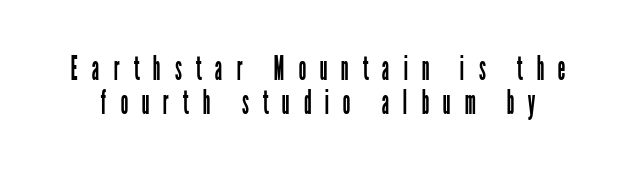
The image shows 34 px regular-weight, condensed sans-serif type, upright; set tight line spacing (1.01x), unusually wide letter spacing (+0.4 em), not underlined; low stroke contrast and a medium x-height.
